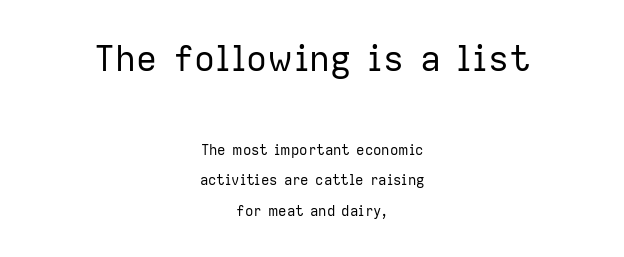
Q: Is the text bold? A: No.
Q: Is the text italic (slanted)? A: No, it is upright.
Q: Is the typeface a serif or a sans-serif typeface? A: Sans-serif.
Q: Is the text underlined? A: No.
Q: How is the paragraph aligned? A: Centered.
Q: Is the spacing between letters normal or unusually wide? A: Normal.
Q: Is the spacing between lines tight, normal or loose? A: Loose.
Q: Which block of text is set in a larger size, the first (top) or the second (bottom)? A: The first (top) one.
Q: Width (condensed, normal, or wide)? A: Normal.
Q: Stroke contrast? A: Low.
Q: x-height? A: Medium.
Q: Monospaced? A: No.
